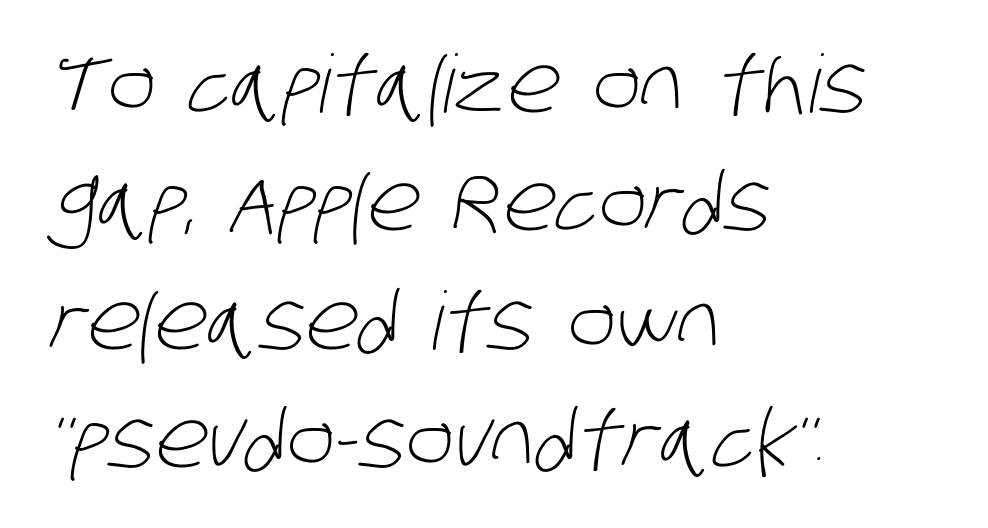
Q: Is the text bold? A: No.
Q: Is the typeface a serif or a sans-serif typeface? A: Sans-serif.
Q: Is the text underlined? A: No.
Q: How is the paragraph aligned? A: Left-aligned.
Q: Is the spacing between letters normal or unusually wide? A: Normal.
Q: Is the spacing between lines tight, normal or loose? A: Normal.
Q: Width (condensed, normal, or wide)? A: Condensed.
Q: Stroke contrast? A: Low.
Q: x-height? A: Large.
Q: Monospaced? A: No.
